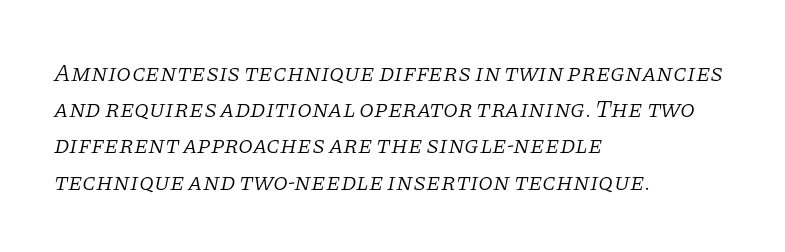
{"italic": "yes", "lean": "right", "slant_degrees": 11, "bold": "no", "underline": "no", "align": "left", "line_spacing": "normal", "line_spacing_ratio": 1.51, "letter_spacing": "normal", "letter_spacing_em": 0.0, "glyph_px": 24}
